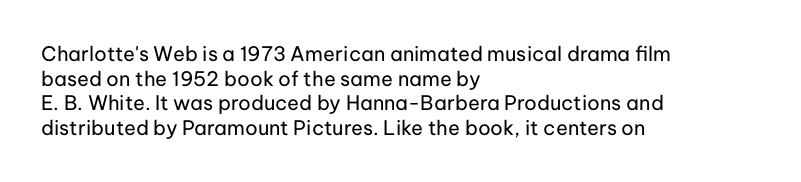
Casual observation: everything's shoved over to the left. This is not heavy type; no bold has been used. Italic? Not at all — the glyphs are vertical. The space beneath each line is pristine and unruled. No extra tracking has been applied to these lines.
